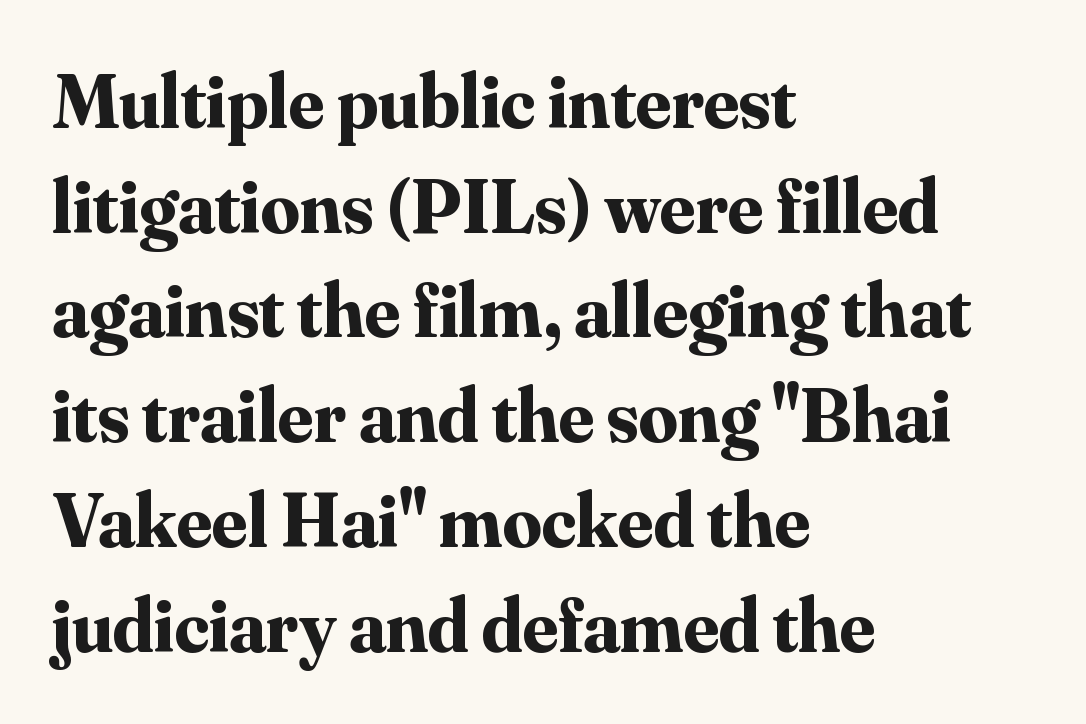
Default kerning and tracking; the words read as compact shapes. Compared with typical paragraphs, the rows here are spaced about the same. Notice how the stems are strictly vertical — no italics here. Each letter keeps its own natural width here, so spacing adapts to shape.
